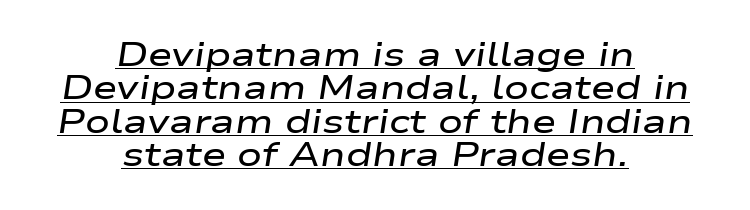
{"italic": "yes", "lean": "right", "slant_degrees": 9, "bold": "semi", "weight": "semibold", "width": "wide", "stroke_contrast": "low", "x_height": "medium", "monospaced": "no", "underline": "yes", "align": "center", "line_spacing": "tight", "line_spacing_ratio": 1.01, "letter_spacing": "normal", "letter_spacing_em": 0.0, "glyph_px": 33}
